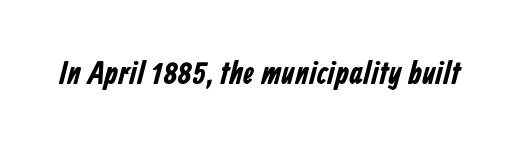
Q: Is the typeface a serif or a sans-serif typeface? A: Sans-serif.
Q: Is the text underlined? A: No.
Q: Is the spacing between letters normal or unusually wide? A: Normal.
Q: Width (condensed, normal, or wide)? A: Condensed.
Q: Stroke contrast? A: Low.
Q: x-height? A: Medium.
Q: Monospaced? A: No.
